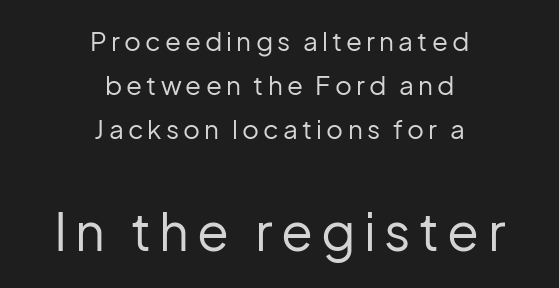
Whoever set this made the second block the dominant, larger element. The type sits square on the baseline with zero lean. These lines are centered, leaving both edges ragged. The characters display no serif detailing; their extremities are plain.
